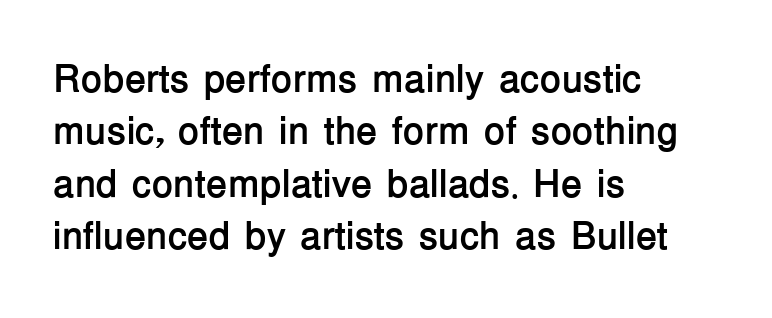
Q: Is the text bold? A: Yes.
Q: Is the text italic (slanted)? A: No, it is upright.
Q: Is the typeface a serif or a sans-serif typeface? A: Sans-serif.
Q: Is the text underlined? A: No.
Q: How is the paragraph aligned? A: Left-aligned.
Q: Is the spacing between letters normal or unusually wide? A: Normal.
Q: Is the spacing between lines tight, normal or loose? A: Normal.
Q: Width (condensed, normal, or wide)? A: Normal.
Q: Stroke contrast? A: Low.
Q: x-height? A: Medium.
Q: Monospaced? A: No.
